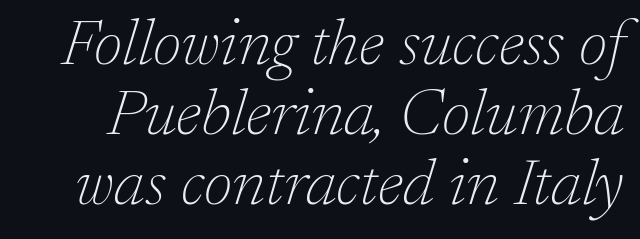
{"serif": "yes", "italic": "yes", "lean": "right", "slant_degrees": 17, "bold": "no", "weight": "thin", "width": "normal", "stroke_contrast": "low", "x_height": "medium", "monospaced": "no", "underline": "no", "line_spacing": "tight", "line_spacing_ratio": 1.08, "letter_spacing": "normal", "letter_spacing_em": 0.0, "glyph_px": 65}
